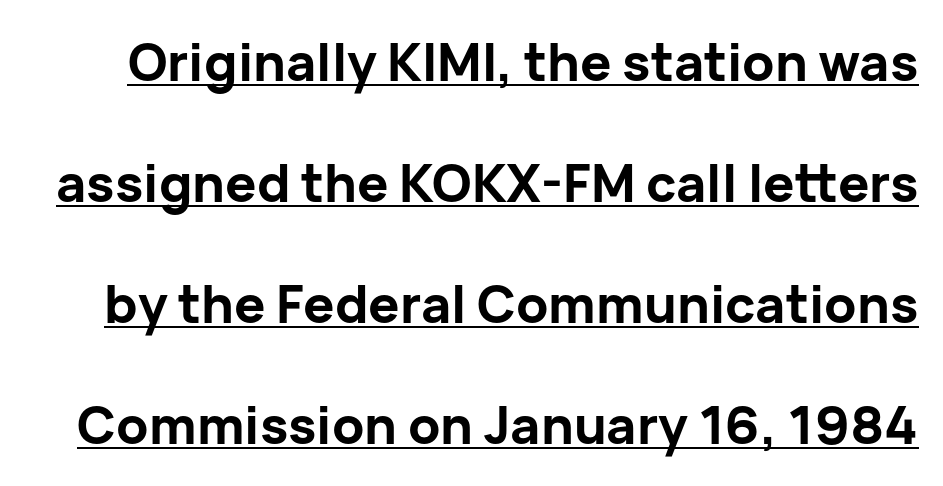
The rendering uses the underline text-decoration. Tall strokes in this sample are plumb rather than angled. Note the varied advance widths — an 'i' is clearly narrower than an 'm'. The letters carry no serifs — their stems end cleanly without finishing strokes. Leading is clearly above the norm, producing a sparse column.
